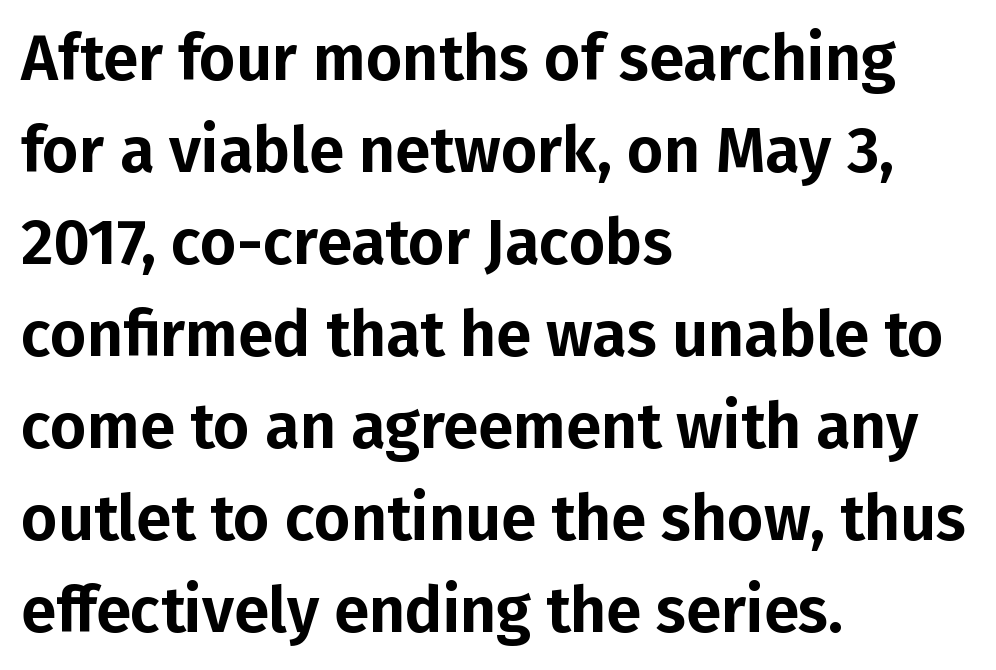
{"serif": "no", "italic": "no", "width": "normal", "stroke_contrast": "low", "x_height": "medium", "monospaced": "no", "underline": "no", "align": "left", "line_spacing": "normal", "line_spacing_ratio": 1.46, "letter_spacing": "normal", "letter_spacing_em": 0.0, "glyph_px": 63}
